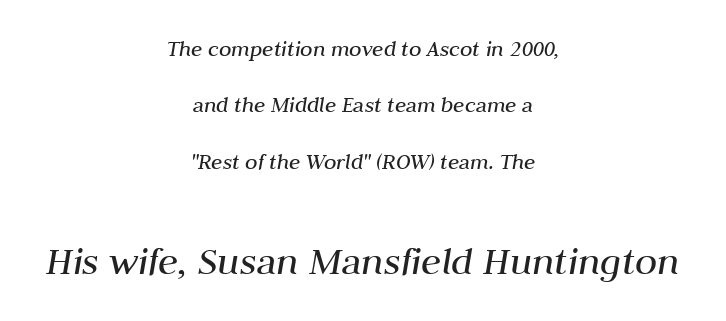
A light-to-regular cut is what we see here. A centered setting, common on invitations and titles, is used for this passage. Character widths vary here, with narrow letters taking less room than wide ones. Here the second block reads like a headline and the first like body copy. Looking at the ascenders, they clearly lean. Default kerning and tracking; the words read as compact shapes.
